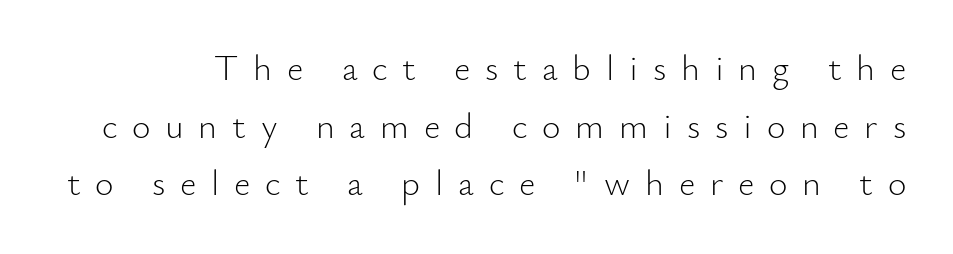
The passage shown is typed in a proportional face where columns would drift. Is there much room between lines? A standard amount, neither cramped nor airy. The axis of the letterforms is exactly vertical. Type without underlining.
